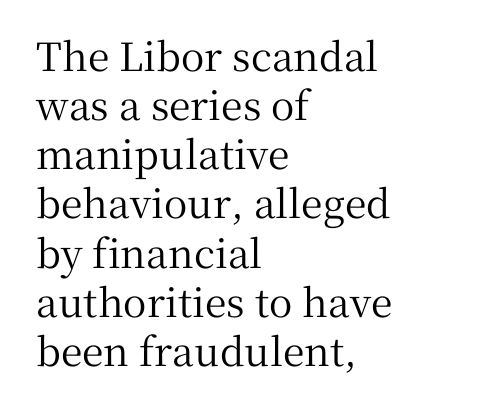
The image shows 39 px serif type, upright; set left-aligned, normal line spacing (1.26x), normal letter spacing, not underlined; medium stroke contrast and a medium x-height.
